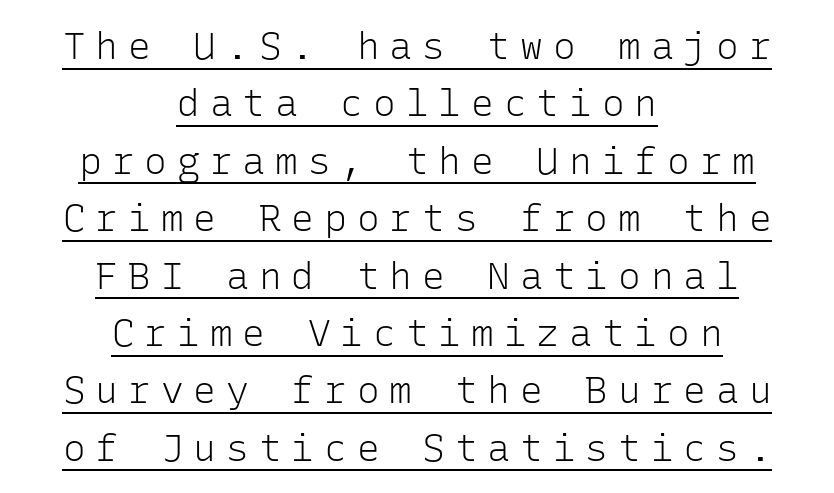
The image shows 38 px light sans-serif type, upright, monospaced; set centered, normal line spacing (1.51x), unusually wide letter spacing (+0.26 em), underlined; low stroke contrast and a medium x-height.
